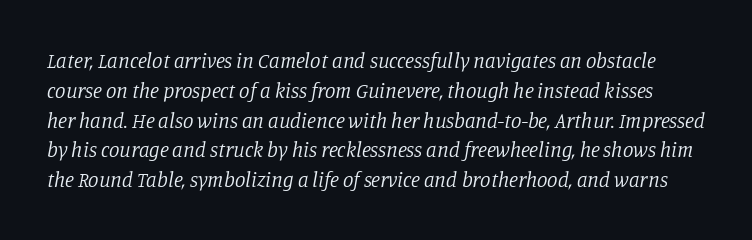
Q: Is the text bold? A: No.
Q: Is the text italic (slanted)? A: Yes, it leans right by about 11 degrees.
Q: Is the text underlined? A: No.
Q: Is the spacing between letters normal or unusually wide? A: Normal.
Q: Is the spacing between lines tight, normal or loose? A: Normal.
